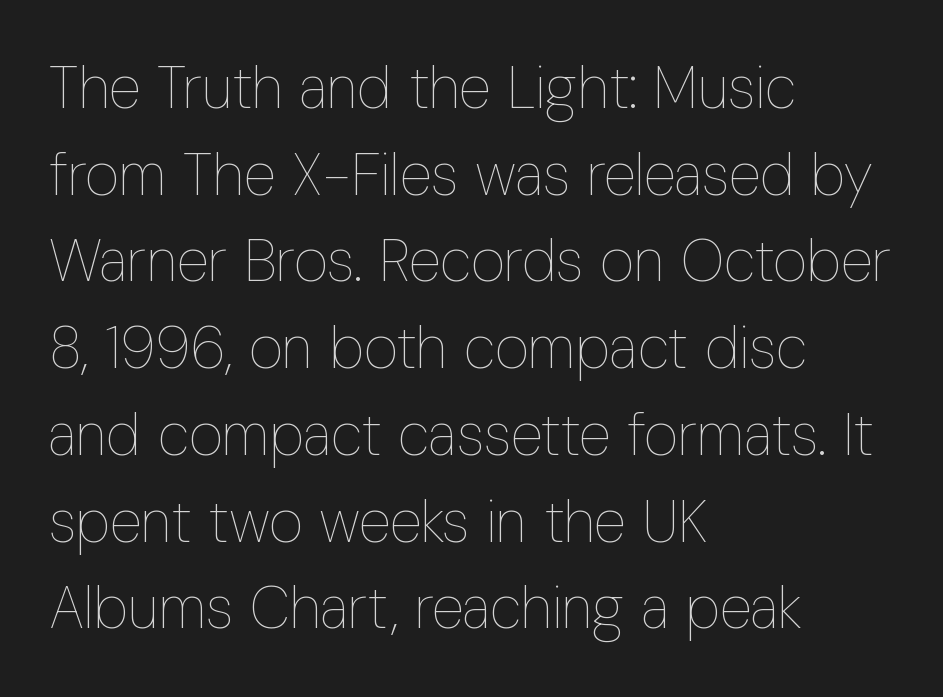
The image shows 59 px thin, condensed type, upright; set left-aligned, normal line spacing (1.47x), normal letter spacing, not underlined; low stroke contrast and a medium x-height.
